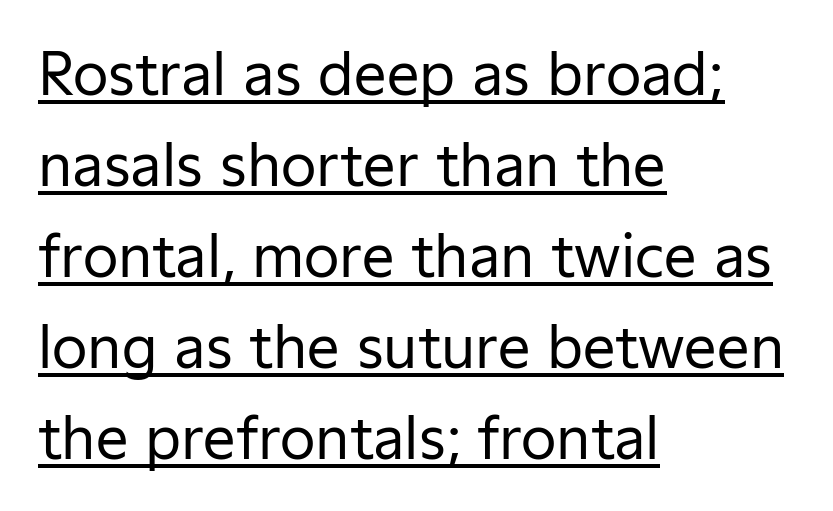
The image shows 58 px regular-weight sans-serif type, upright; set left-aligned, normal line spacing (1.57x), normal letter spacing, underlined; low stroke contrast and a medium x-height.
